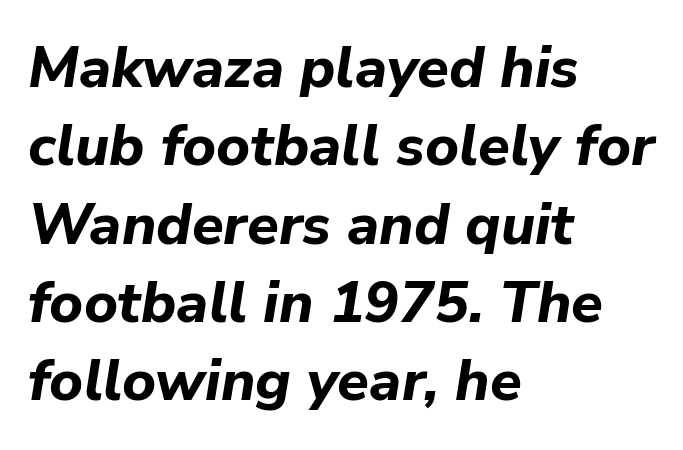
Q: Is the text bold? A: Yes.
Q: Is the text italic (slanted)? A: Yes, it leans right by about 9 degrees.
Q: Is the text underlined? A: No.
Q: How is the paragraph aligned? A: Left-aligned.
Q: Is the spacing between letters normal or unusually wide? A: Normal.
Q: Is the spacing between lines tight, normal or loose? A: Normal.
Q: Width (condensed, normal, or wide)? A: Normal.
Q: Stroke contrast? A: Low.
Q: x-height? A: Medium.
Q: Monospaced? A: No.
